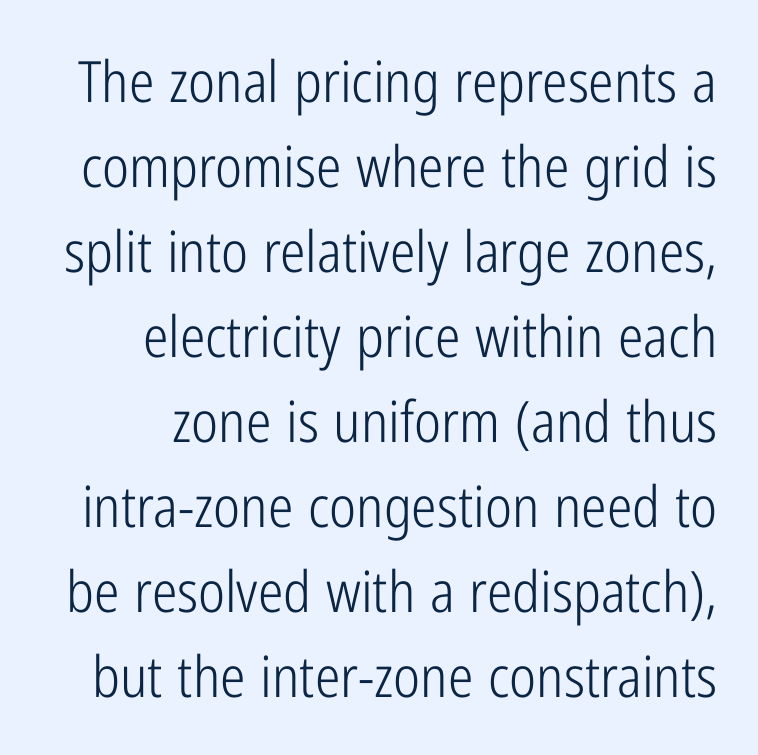
The image shows 57 px light, condensed sans-serif type, upright; set right-aligned, normal line spacing (1.49x), normal letter spacing, not underlined; low stroke contrast and a medium x-height.
